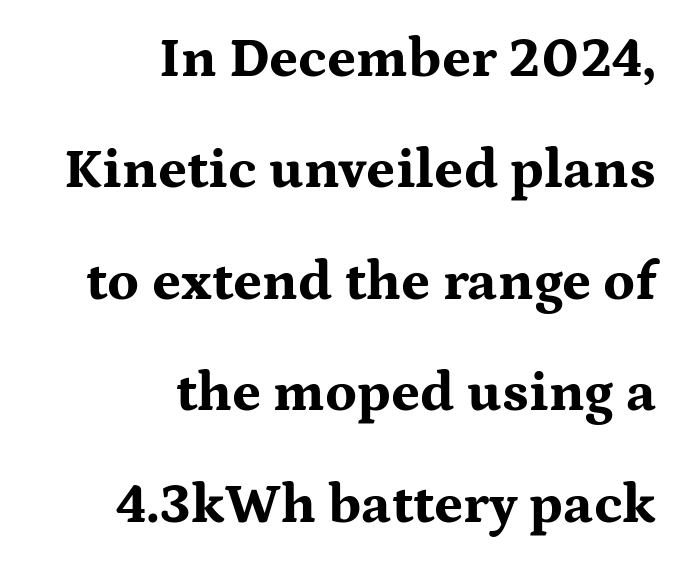
Q: Is the text bold? A: Yes.
Q: Is the text italic (slanted)? A: No, it is upright.
Q: Is the typeface a serif or a sans-serif typeface? A: Serif.
Q: Is the text underlined? A: No.
Q: How is the paragraph aligned? A: Right-aligned.
Q: Is the spacing between letters normal or unusually wide? A: Normal.
Q: Is the spacing between lines tight, normal or loose? A: Loose.
Q: Width (condensed, normal, or wide)? A: Wide.
Q: Stroke contrast? A: Medium.
Q: x-height? A: Medium.
Q: Monospaced? A: No.
